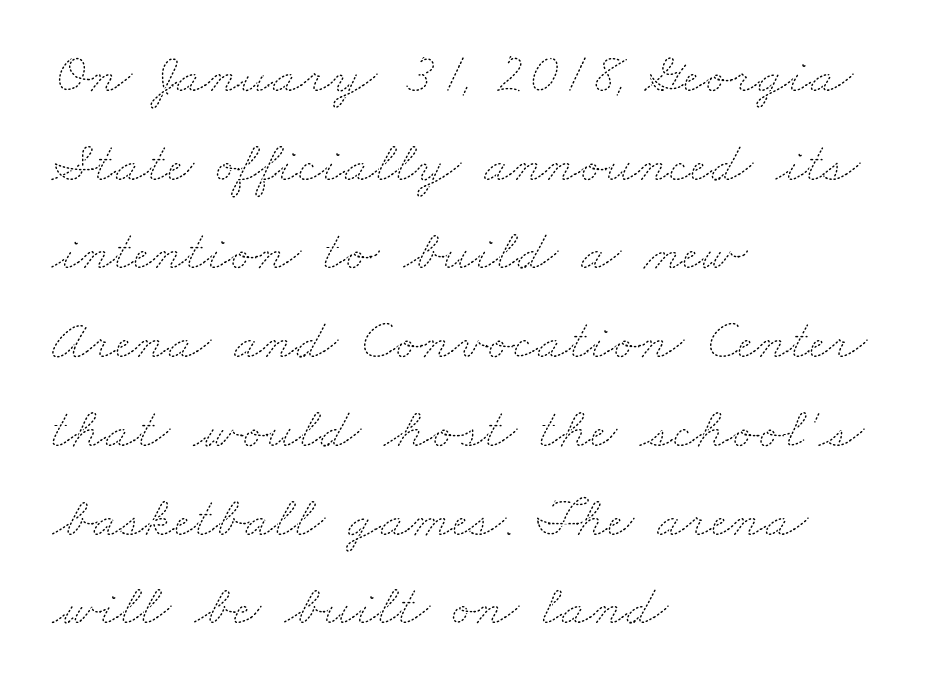
The image shows 58 px thin, wide type; set left-aligned, normal line spacing (1.53x), normal letter spacing, not underlined; medium stroke contrast and a small x-height.
